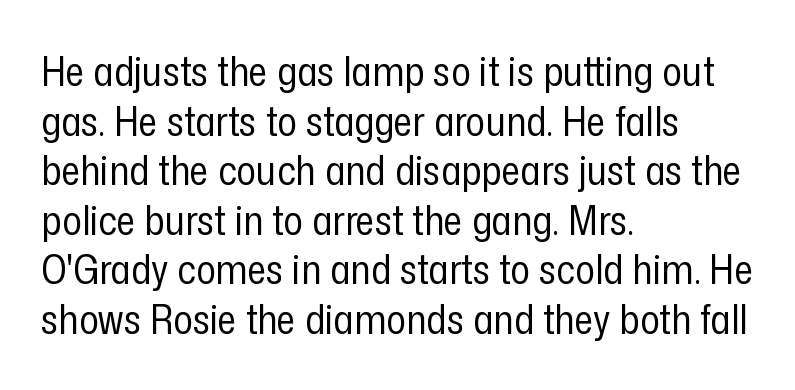
Q: Is the text bold? A: No.
Q: Is the text italic (slanted)? A: No, it is upright.
Q: Is the typeface a serif or a sans-serif typeface? A: Sans-serif.
Q: Is the text underlined? A: No.
Q: How is the paragraph aligned? A: Left-aligned.
Q: Is the spacing between letters normal or unusually wide? A: Normal.
Q: Width (condensed, normal, or wide)? A: Condensed.
Q: Stroke contrast? A: Low.
Q: x-height? A: Medium.
Q: Monospaced? A: No.
